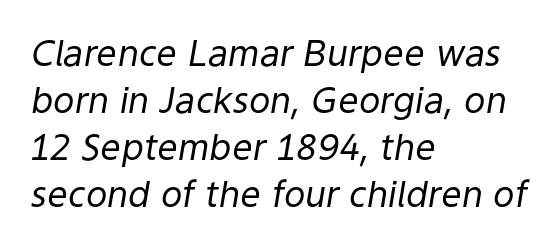
Short and long lines alike share a common starting point at left. Each stroke keeps to a modest, everyday thickness or less. A typesetter would mark this as italic. Normally led — the rows are evenly, conventionally spaced.
